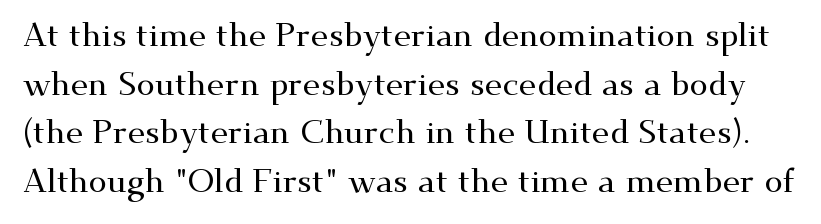
The image shows 33 px wide serif type, upright; set normal line spacing (1.47x), normal letter spacing, not underlined; medium stroke contrast and a small x-height.
